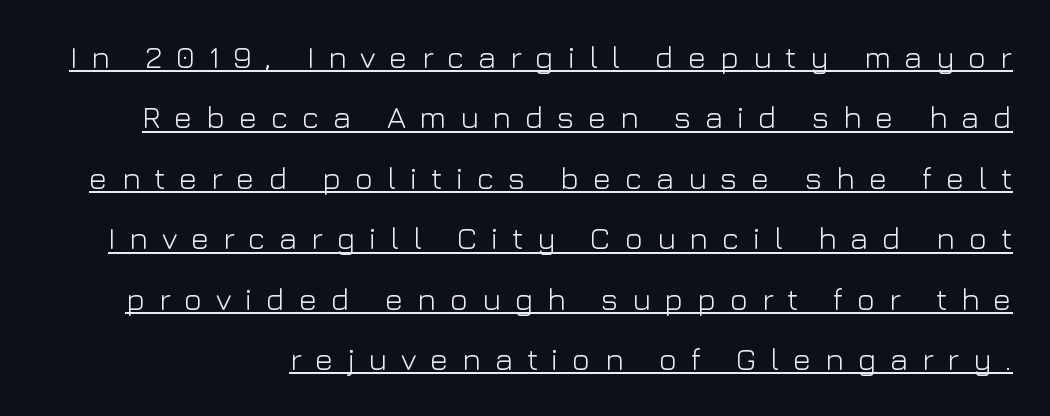
The image shows 31 px light sans-serif type, upright; set loose line spacing (1.95x), unusually wide letter spacing (+0.44 em), underlined; low stroke contrast and a medium x-height.
